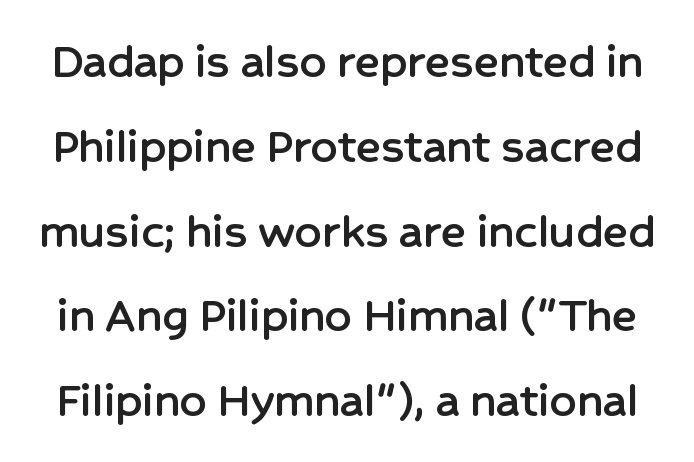
Honestly, the row spacing looks completely unremarkable. Anything drawn beneath the words? Only blank space. The passage shown has conventional tracking throughout. The type sits square on the baseline with zero lean. Stroke terminals: plain, sans-serif.
